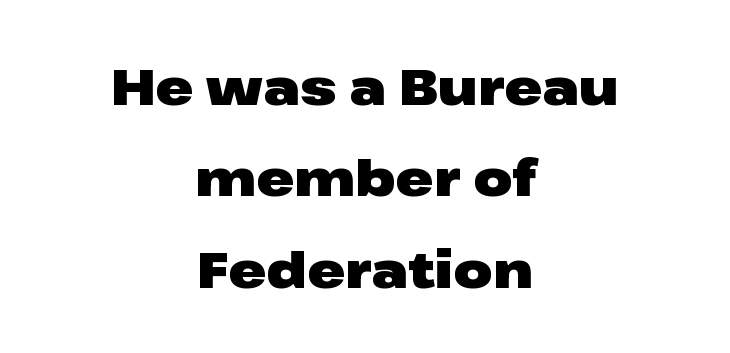
The image shows 51 px heavy, wide sans-serif type, upright; set centered, line spacing 1.79x, normal letter spacing, not underlined; low stroke contrast and a medium x-height.
